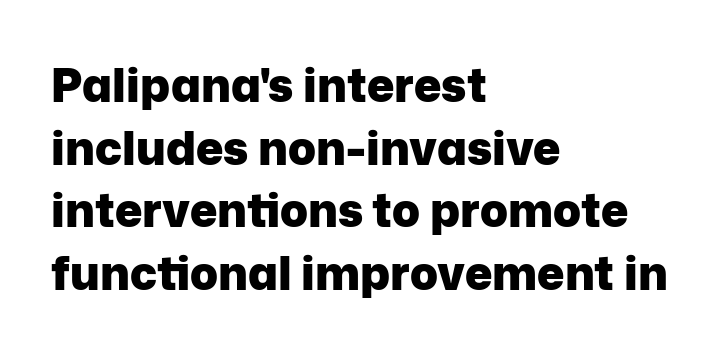
The image shows 46 px heavy sans-serif type, upright; set left-aligned, normal line spacing (1.36x), normal letter spacing, not underlined; low stroke contrast and a medium x-height.
